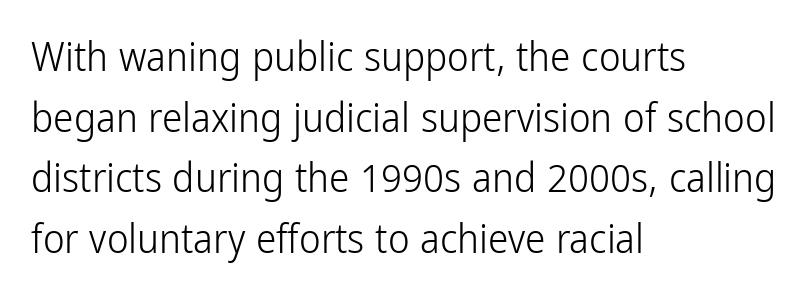
Q: Is the text bold? A: No.
Q: Is the text italic (slanted)? A: No, it is upright.
Q: Is the typeface a serif or a sans-serif typeface? A: Sans-serif.
Q: Is the text underlined? A: No.
Q: How is the paragraph aligned? A: Left-aligned.
Q: Is the spacing between letters normal or unusually wide? A: Normal.
Q: Is the spacing between lines tight, normal or loose? A: Normal.
Q: Width (condensed, normal, or wide)? A: Condensed.
Q: Stroke contrast? A: Low.
Q: x-height? A: Medium.
Q: Monospaced? A: No.
